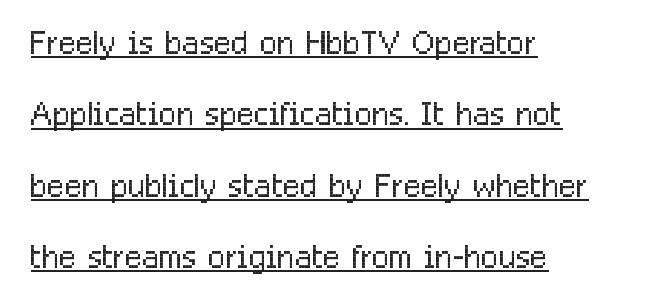
Proportional: the letters do not fall into vertical columns. What's the leading like? Ordinary, nothing unusual. Here the glyphs are tracked normally, forming tight word shapes. Does a line run under the words? Yes, clearly.
